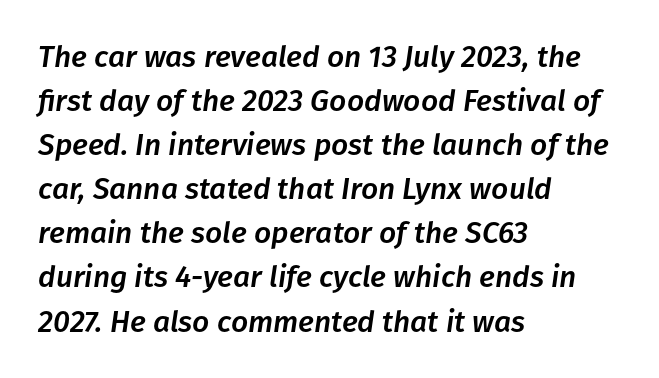
In terms of letterspacing, this is plain default setting. The designer left line spacing at the default. Each letter keeps its own natural width here, so spacing adapts to shape. A student would call this left alignment; a typographer would say flush left, rag right.
